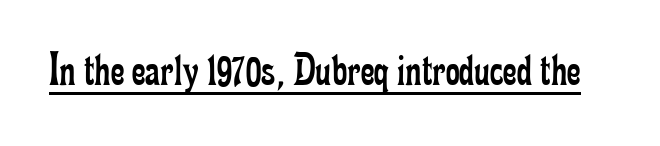
{"serif": "yes", "italic": "no", "bold": "no", "weight": "regular", "width": "condensed", "stroke_contrast": "low", "x_height": "small", "monospaced": "no", "underline": "yes", "letter_spacing": "normal", "letter_spacing_em": 0.0, "glyph_px": 48}
